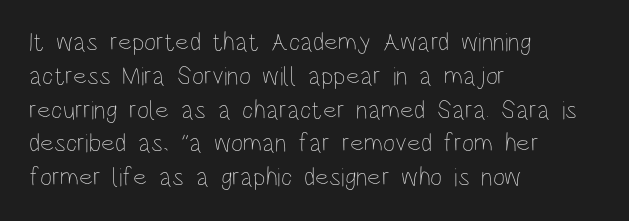
The image shows 26 px text type, upright; set left-aligned, normal line spacing (1.3x), normal letter spacing, not underlined.
